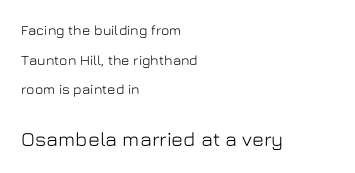
Caption: multi-line text, flush left, ragged right. The rendering enlarges the type as you move from the upper chunk to the lower. You can tell it's not italic because the verticals are truly vertical. Here the glyphs are tracked normally, forming tight word shapes. Clear beneath every line of the passage.
